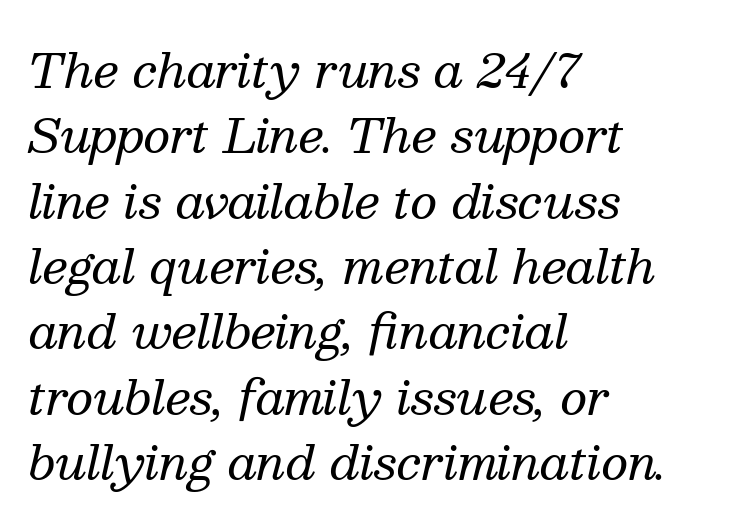
Decoration check: the copy has no underline. Is this a fixed-width face? No — the glyphs have proportional, varying widths. This sample uses an oblique cut, with every glyph tilted off the vertical. Weight: regular or lighter.
